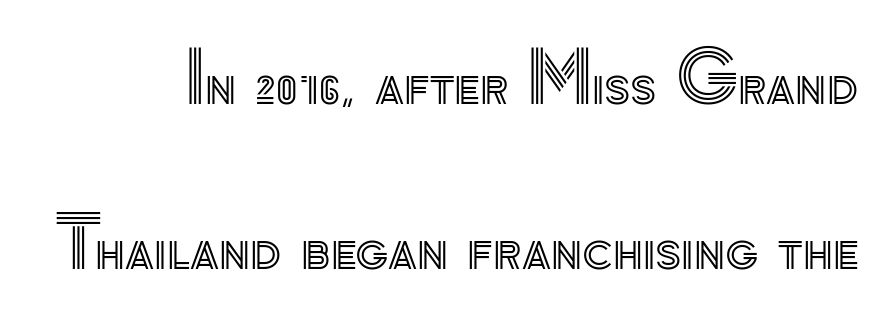
The image shows 70 px text type, upright; set loose line spacing (2.36x), normal letter spacing, not underlined; a small x-height.
